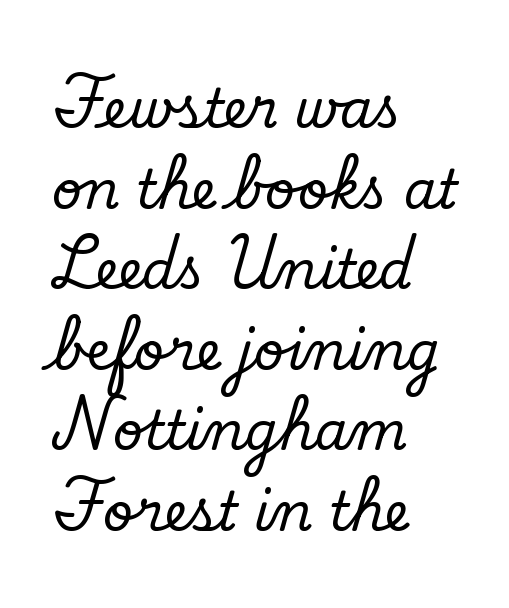
These lines sit exactly where default settings would place them. Default kerning and tracking; the words read as compact shapes. The face used here is proportionally spaced, like ordinary book or web type. Honestly, there is no underline to notice here at all.
